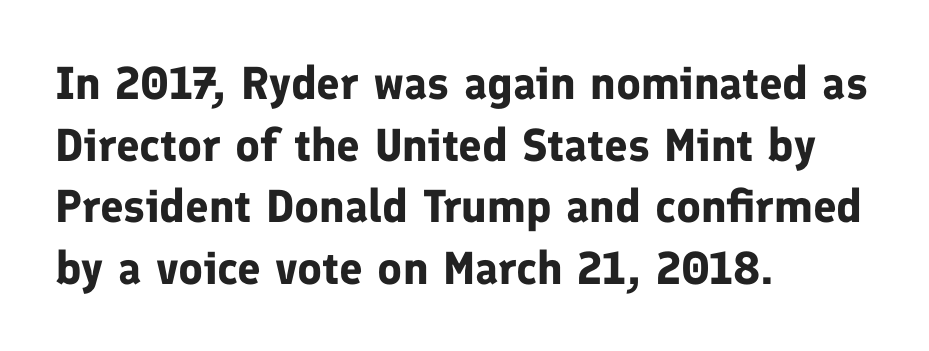
Q: Is the text bold? A: Yes.
Q: Is the text italic (slanted)? A: No, it is upright.
Q: Is the typeface a serif or a sans-serif typeface? A: Sans-serif.
Q: Is the text underlined? A: No.
Q: How is the paragraph aligned? A: Left-aligned.
Q: Is the spacing between letters normal or unusually wide? A: Normal.
Q: Is the spacing between lines tight, normal or loose? A: Normal.
Q: Width (condensed, normal, or wide)? A: Normal.
Q: Stroke contrast? A: Low.
Q: x-height? A: Medium.
Q: Monospaced? A: No.
